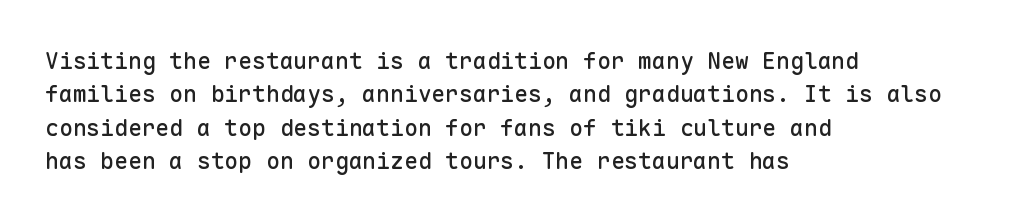
The rendering uses a moderate line-height, typical for paragraphs. These lines were composed using upright roman letters. The gaps between neighbouring characters are ordinary and unremarkable. Has an underline been added? It has not. Line starts are locked; line ends wander.
